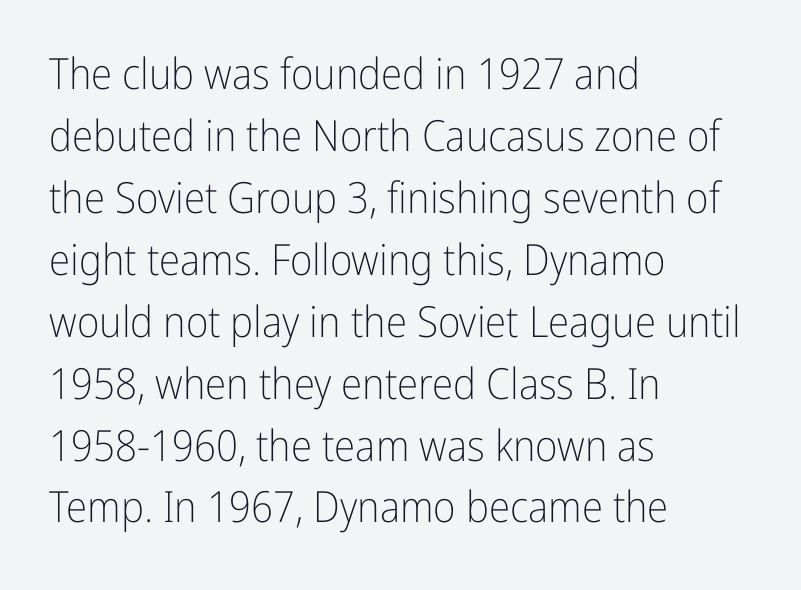
The image shows 43 px light, condensed sans-serif type, upright; set left-aligned, normal line spacing (1.44x), normal letter spacing, not underlined; low stroke contrast and a medium x-height.
